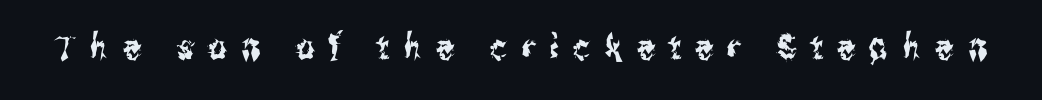
The image shows 35 px condensed sans-serif type, upright; set unusually wide letter spacing (+0.42 em), not underlined; medium stroke contrast and a medium x-height.
